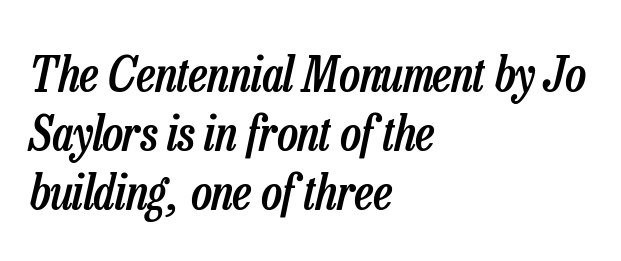
The image shows 49 px semibold, condensed type, italic (leaning right); set left-aligned, line spacing 1.2x, normal letter spacing, not underlined; low stroke contrast and a medium x-height.
